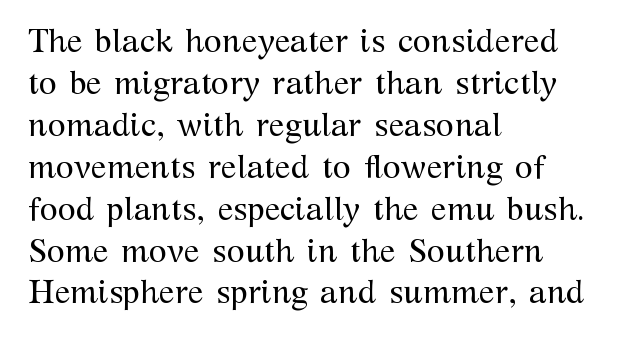
The image shows 33 px regular-weight serif type, upright; set left-aligned, normal line spacing (1.27x), normal letter spacing, not underlined; medium stroke contrast and a medium x-height.
